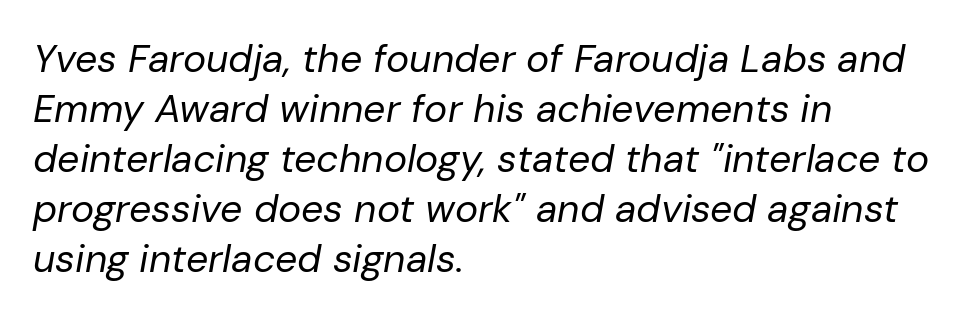
{"italic": "yes", "lean": "right", "slant_degrees": 10, "bold": "no", "weight": "regular", "width": "normal", "stroke_contrast": "low", "x_height": "medium", "monospaced": "no", "underline": "no", "align": "left", "line_spacing": "normal", "line_spacing_ratio": 1.28, "letter_spacing": "normal", "letter_spacing_em": 0.0, "glyph_px": 39}
